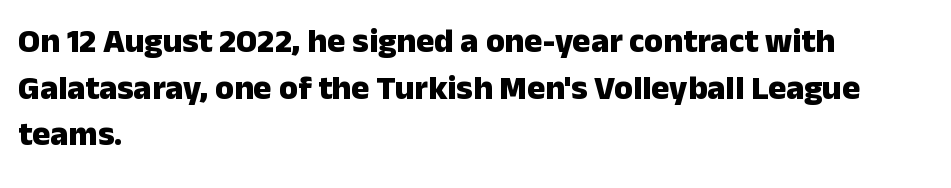
The image shows 34 px heavy sans-serif type, upright; set left-aligned, normal line spacing (1.37x), normal letter spacing, not underlined; low stroke contrast and a medium x-height.
